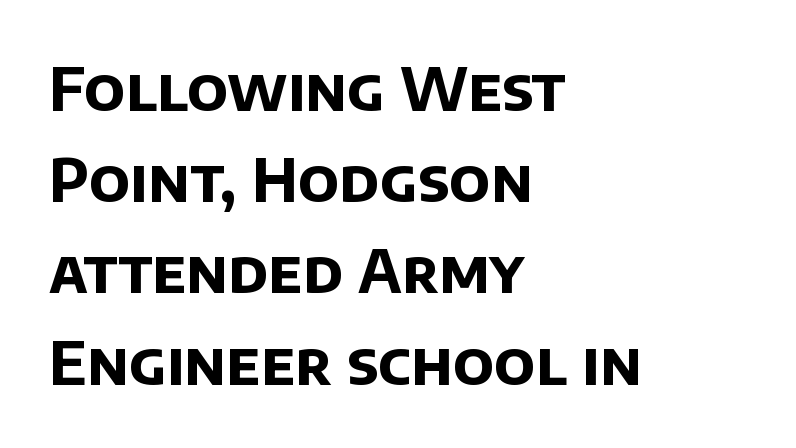
{"serif": "no", "bold": "yes", "weight": "bold", "width": "normal", "stroke_contrast": "low", "x_height": "large", "monospaced": "no", "underline": "no", "align": "left", "line_spacing": "normal", "line_spacing_ratio": 1.52, "letter_spacing": "normal", "letter_spacing_em": 0.0, "glyph_px": 60}
